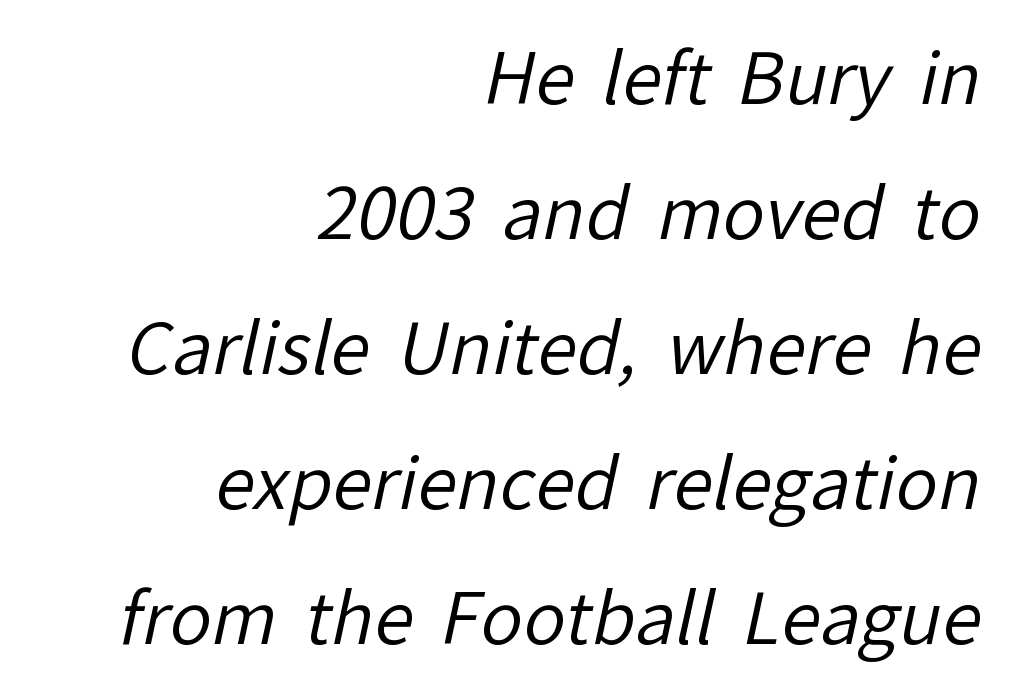
The image shows 71 px regular-weight sans-serif type; set right-aligned, loose line spacing (1.9x), normal letter spacing, not underlined; low stroke contrast and a medium x-height.
